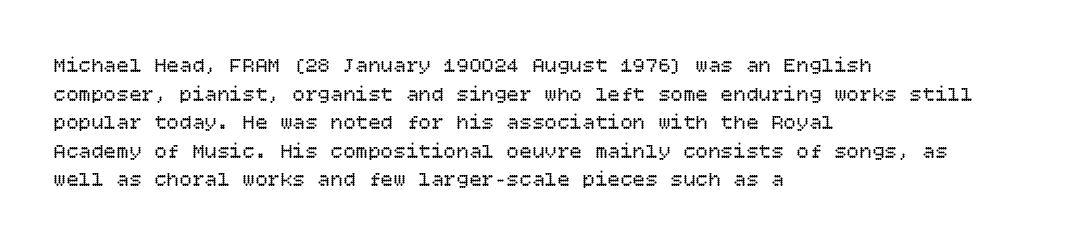
Q: Is the text bold? A: No.
Q: Is the text italic (slanted)? A: No, it is upright.
Q: Is the text underlined? A: No.
Q: How is the paragraph aligned? A: Left-aligned.
Q: Is the spacing between letters normal or unusually wide? A: Normal.
Q: Is the spacing between lines tight, normal or loose? A: Normal.
